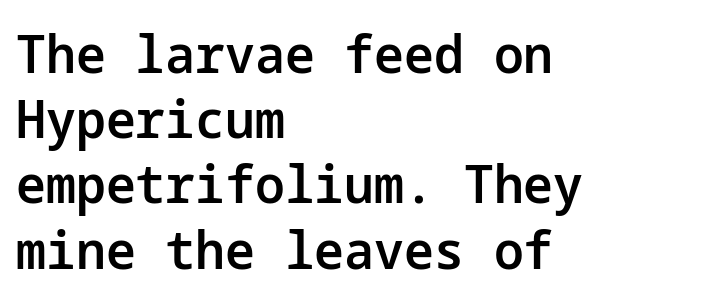
Plain, unruled lines of type. Is the block centered? No — it sits flush against the left margin. The lettering holds an erect, upright posture throughout. On the weight axis this lands at semibold, roughly 600. Short note: letters normally spaced. The rendering shows plain stroke endings on the letterforms — a sans-serif design.
